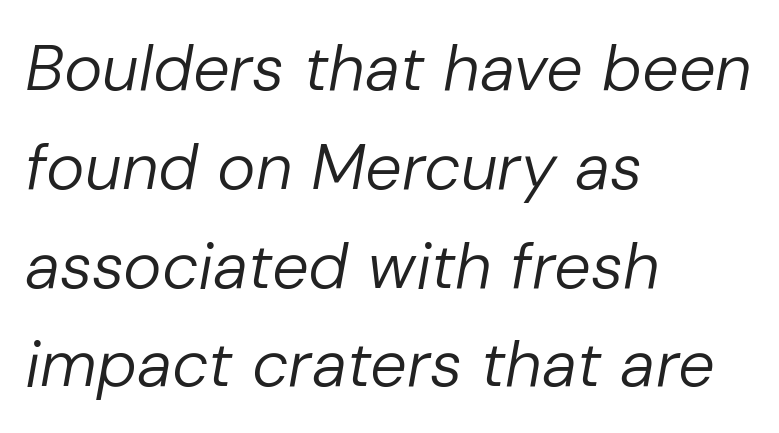
The image shows 65 px regular-weight type, italic (leaning right); set left-aligned, normal line spacing (1.52x), normal letter spacing, not underlined; low stroke contrast and a medium x-height.
